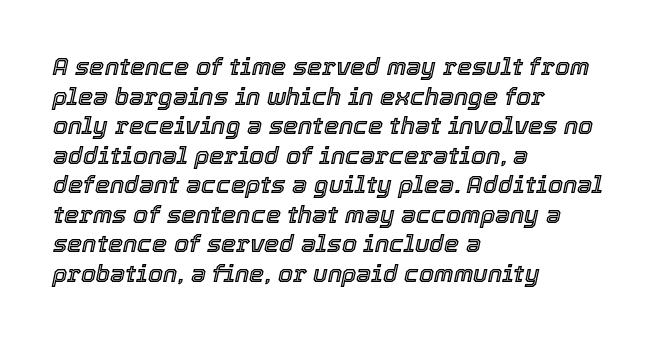
The specimen omits any rule beneath the text block's lines. There's an unmistakable incline to the writing here. The compositor pushed each line to the left boundary. Nothing unusual about the tracking: characters are spaced as the font intends.
